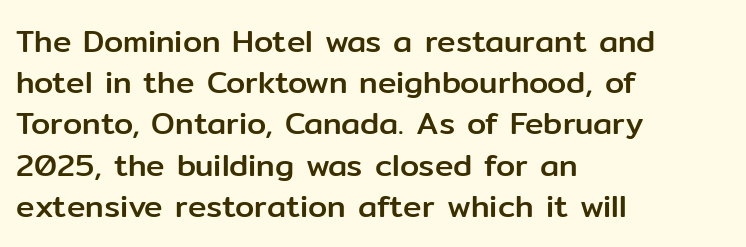
The image shows 31 px sans-serif type, upright; set left-aligned, normal line spacing (1.33x), normal letter spacing, not underlined; low stroke contrast and a medium x-height.
